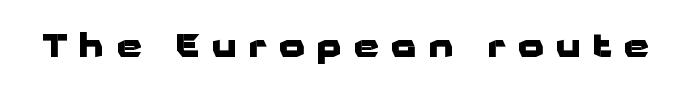
Q: Is the text bold? A: Yes.
Q: Is the text italic (slanted)? A: No, it is upright.
Q: Is the typeface a serif or a sans-serif typeface? A: Sans-serif.
Q: Is the text underlined? A: No.
Q: Is the spacing between letters normal or unusually wide? A: Unusually wide.
Q: Width (condensed, normal, or wide)? A: Wide.
Q: Stroke contrast? A: Low.
Q: x-height? A: Medium.
Q: Monospaced? A: No.
